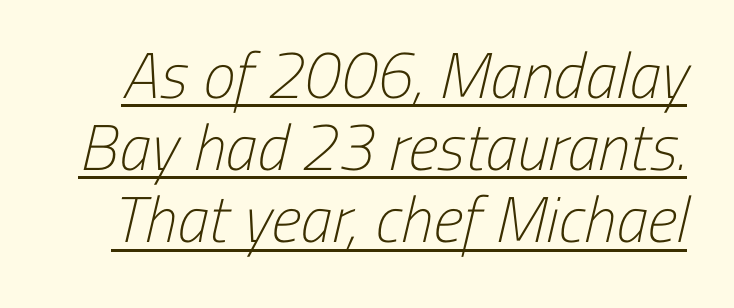
Tracking value appears to be zero — textbook default spacing. These characters rest on top of a visible drawn line. The space between consecutive lines is stingy. Serifs: no, the terminals of the letterforms are clean. Is this a fixed-width face? No — the glyphs have proportional, varying widths.
